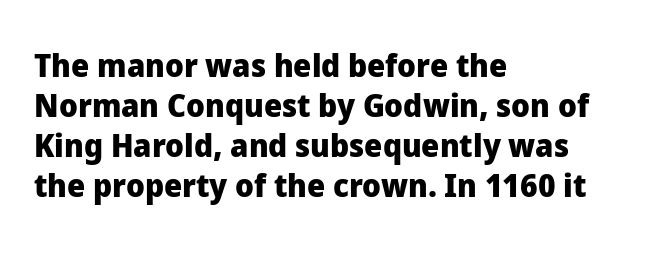
Q: Is the text bold? A: Yes.
Q: Is the text italic (slanted)? A: No, it is upright.
Q: Is the typeface a serif or a sans-serif typeface? A: Sans-serif.
Q: Is the text underlined? A: No.
Q: How is the paragraph aligned? A: Left-aligned.
Q: Is the spacing between letters normal or unusually wide? A: Normal.
Q: Is the spacing between lines tight, normal or loose? A: Normal.
Q: Width (condensed, normal, or wide)? A: Normal.
Q: Stroke contrast? A: Low.
Q: x-height? A: Medium.
Q: Monospaced? A: No.
